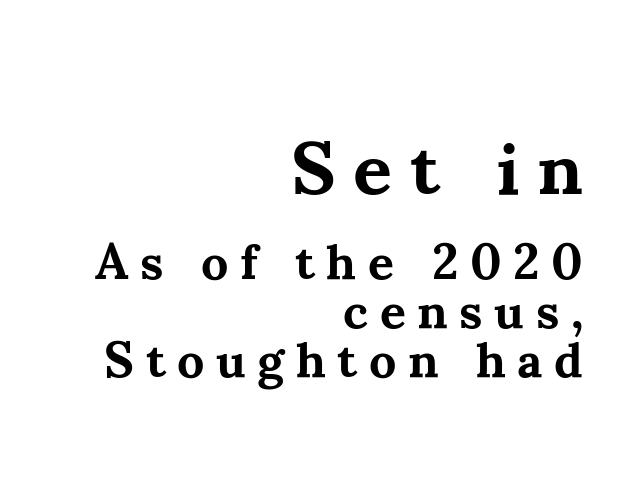
Do the characters align in a grid? No, the font is proportional. Type size steps down from the first block to the second. Unmarked baselines from the first word to the last. Caption: expanded tracking, letters set apart.
